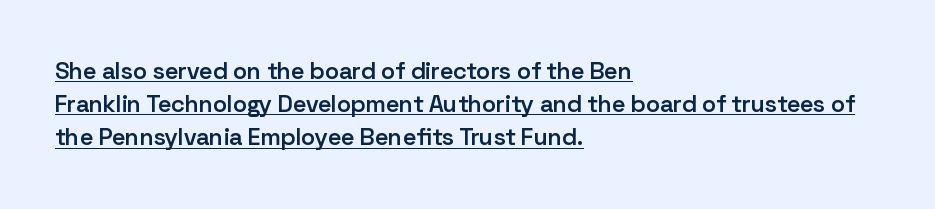
{"italic": "no", "bold": "semi", "underline": "yes", "align": "left", "line_spacing": "normal", "line_spacing_ratio": 1.38, "letter_spacing": "normal", "letter_spacing_em": 0.0, "glyph_px": 24}
